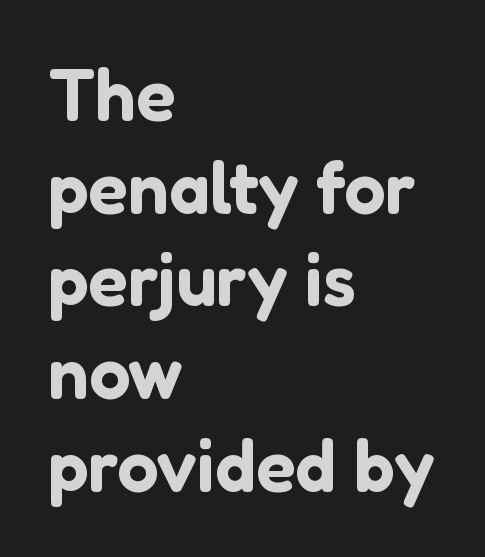
{"serif": "no", "italic": "no", "width": "normal", "stroke_contrast": "low", "x_height": "medium", "monospaced": "no", "underline": "no", "align": "left", "line_spacing": "normal", "line_spacing_ratio": 1.27, "letter_spacing": "normal", "letter_spacing_em": 0.0, "glyph_px": 73}
